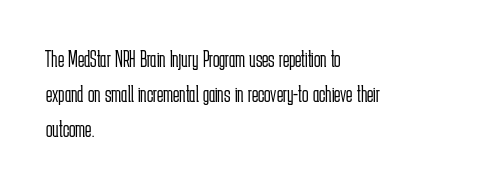
{"italic": "no", "bold": "no", "underline": "no", "align": "left", "line_spacing": "normal", "line_spacing_ratio": 1.46, "letter_spacing": "normal", "letter_spacing_em": 0.0, "glyph_px": 24}
